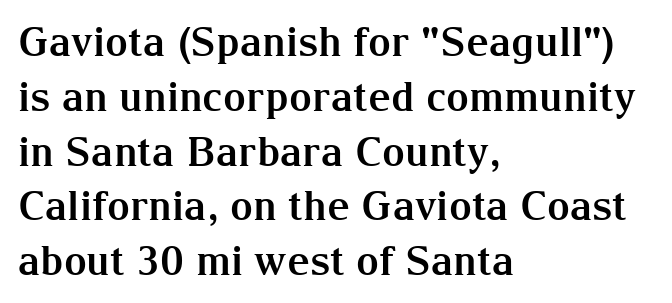
The passage shown is typeset with a serif family. Short note: letters normally spaced. One glance says typical: line gaps are just what's usual. Honestly, there is no underline to notice here at all. Every letter is thick-stroked: bold, no question.
